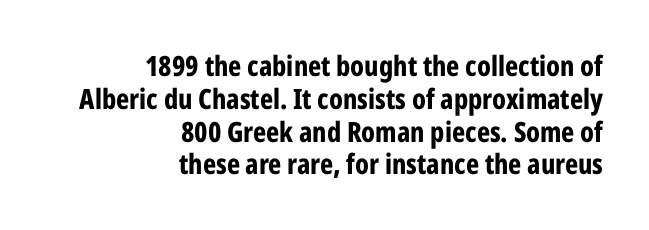
The image shows 28 px bold, condensed sans-serif type, upright; set right-aligned, line spacing 1.17x, normal letter spacing, not underlined; low stroke contrast and a medium x-height.
